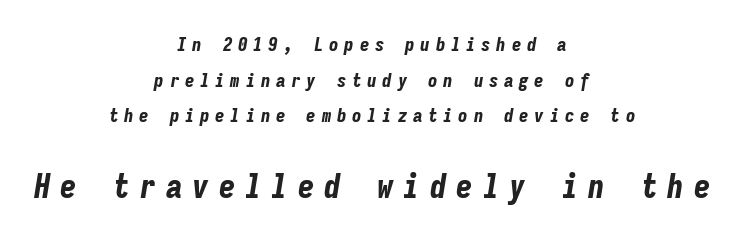
Q: Is the text bold? A: Yes.
Q: Is the text italic (slanted)? A: Yes, it leans right by about 9 degrees.
Q: Is the text underlined? A: No.
Q: How is the paragraph aligned? A: Centered.
Q: Is the spacing between letters normal or unusually wide? A: Unusually wide.
Q: Which block of text is set in a larger size, the first (top) or the second (bottom)? A: The second (bottom) one.
Q: Width (condensed, normal, or wide)? A: Condensed.
Q: Stroke contrast? A: Low.
Q: x-height? A: Medium.
Q: Monospaced? A: Yes.
